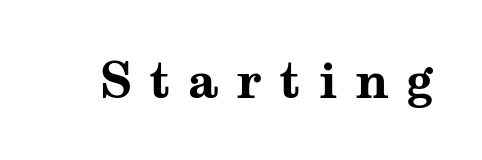
Q: Is the text bold? A: Yes.
Q: Is the text italic (slanted)? A: No, it is upright.
Q: Is the typeface a serif or a sans-serif typeface? A: Serif.
Q: Is the text underlined? A: No.
Q: Is the spacing between letters normal or unusually wide? A: Unusually wide.
Q: Width (condensed, normal, or wide)? A: Wide.
Q: Stroke contrast? A: Medium.
Q: x-height? A: Medium.
Q: Monospaced? A: No.
